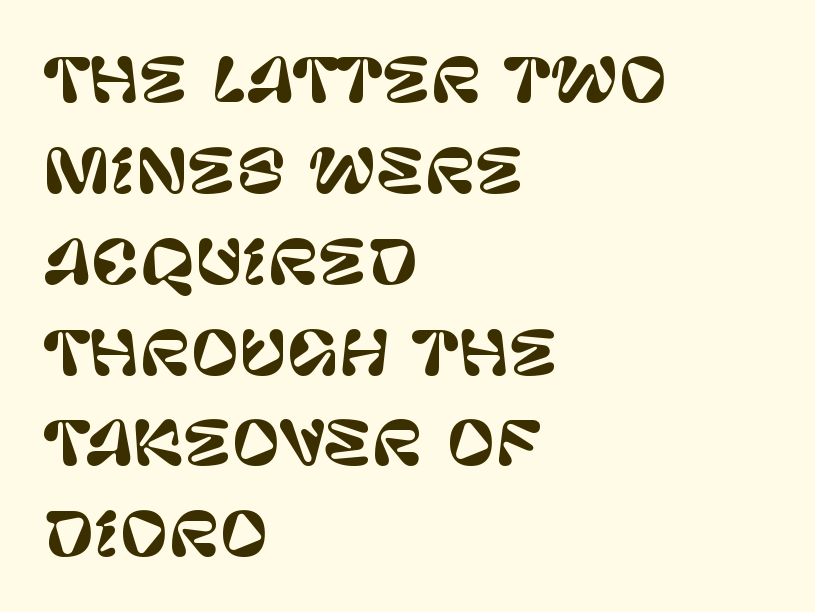
Q: Is the text italic (slanted)? A: Yes.
Q: Is the typeface a serif or a sans-serif typeface? A: Sans-serif.
Q: Is the text underlined? A: No.
Q: How is the paragraph aligned? A: Left-aligned.
Q: Is the spacing between letters normal or unusually wide? A: Normal.
Q: Is the spacing between lines tight, normal or loose? A: Normal.
Q: Width (condensed, normal, or wide)? A: Normal.
Q: Stroke contrast? A: Low.
Q: x-height? A: Large.
Q: Monospaced? A: No.
